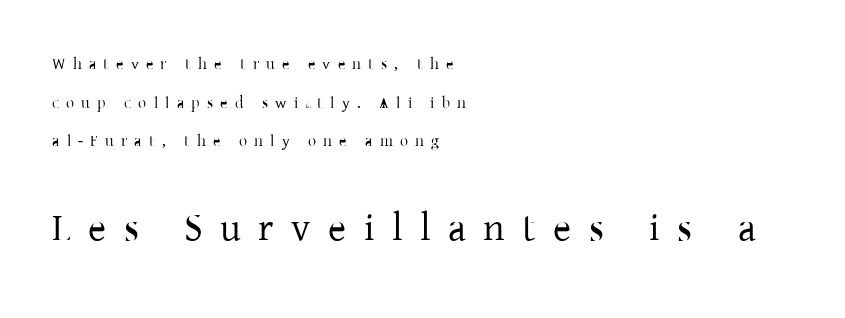
Just letters on the line, the space beneath them empty. Stroke thickness stays within the range of a standard reading face or lighter. When letters stand straight like this, we call the style roman or upright. This sample has the flowing, uneven cadence of proportional lettering. The typesetter chose a ragged-right arrangement here. Leading: increased.
